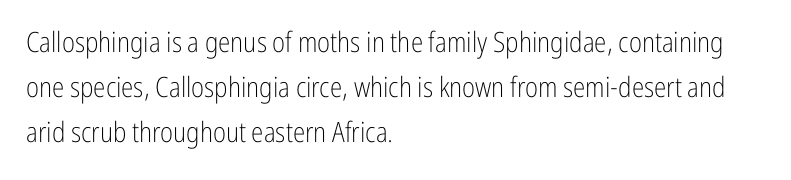
Q: Is the text bold? A: No.
Q: Is the text italic (slanted)? A: No, it is upright.
Q: Is the typeface a serif or a sans-serif typeface? A: Sans-serif.
Q: Is the text underlined? A: No.
Q: How is the paragraph aligned? A: Left-aligned.
Q: Is the spacing between letters normal or unusually wide? A: Normal.
Q: Is the spacing between lines tight, normal or loose? A: Normal.
Q: Width (condensed, normal, or wide)? A: Condensed.
Q: Stroke contrast? A: Low.
Q: x-height? A: Medium.
Q: Monospaced? A: No.
